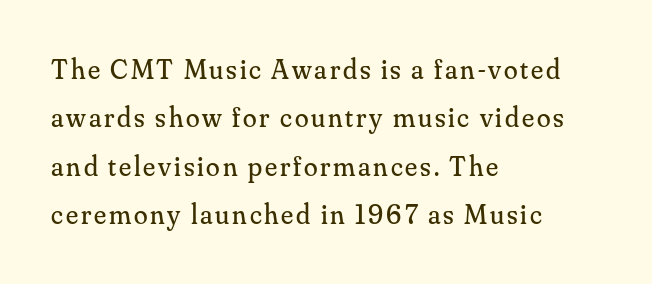
{"serif": "yes", "italic": "no", "bold": "no", "weight": "regular", "width": "normal", "stroke_contrast": "medium", "x_height": "small", "monospaced": "no", "underline": "no", "align": "left", "line_spacing_ratio": 1.73, "glyph_px": 28}
